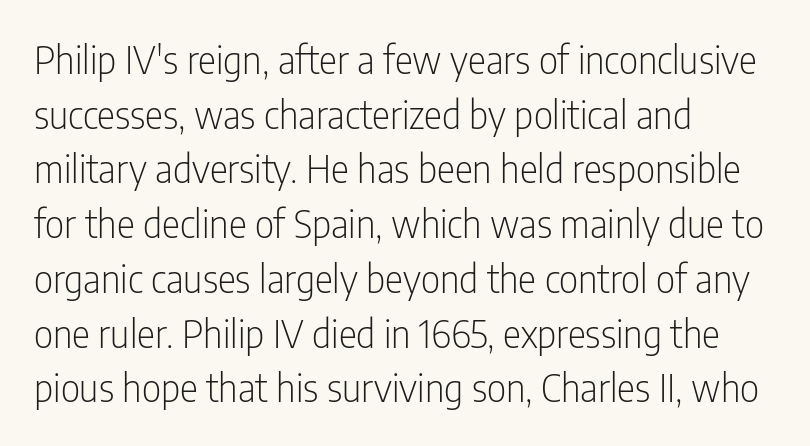
{"serif": "no", "italic": "no", "bold": "no", "weight": "light", "width": "condensed", "stroke_contrast": "low", "x_height": "medium", "monospaced": "no", "underline": "no", "align": "left", "line_spacing": "normal", "line_spacing_ratio": 1.44, "letter_spacing": "normal", "letter_spacing_em": 0.0, "glyph_px": 38}
